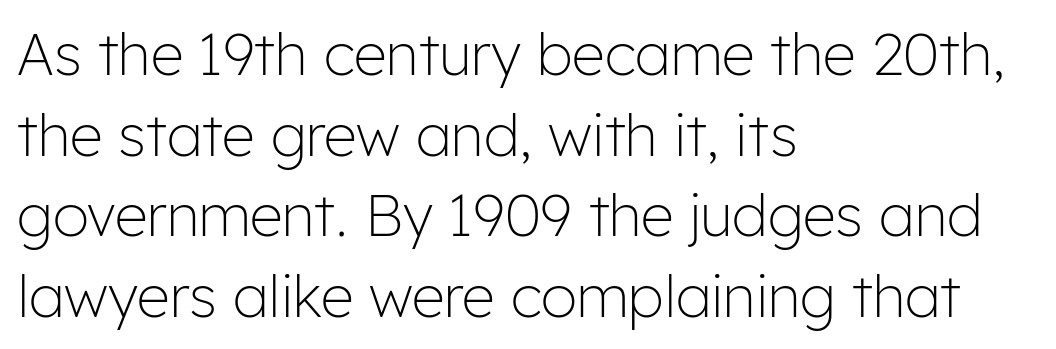
Tracking value appears to be zero — textbook default spacing. No extra ink here — the face is not bold. Is this a fixed-width face? No — the glyphs have proportional, varying widths. The line-height multiplier appears to be the usual default. Nope, no serifs anywhere on these letters. Descenders hang freely into open space.
